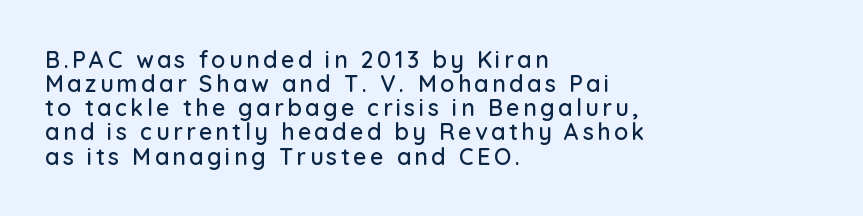
Q: Is the text italic (slanted)? A: No, it is upright.
Q: Is the text underlined? A: No.
Q: How is the paragraph aligned? A: Left-aligned.
Q: Is the spacing between lines tight, normal or loose? A: Tight.
